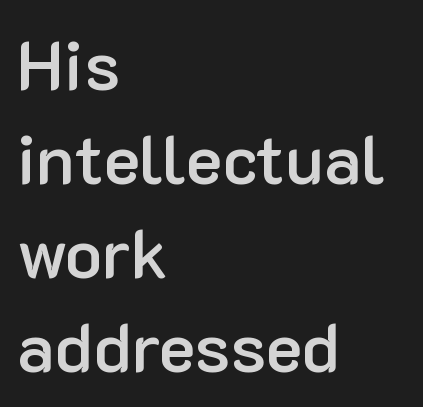
{"serif": "no", "italic": "no", "bold": "semi", "weight": "semibold", "width": "normal", "stroke_contrast": "low", "x_height": "medium", "monospaced": "no", "underline": "no", "align": "left", "line_spacing": "normal", "line_spacing_ratio": 1.36, "letter_spacing": "normal", "letter_spacing_em": 0.0, "glyph_px": 69}
